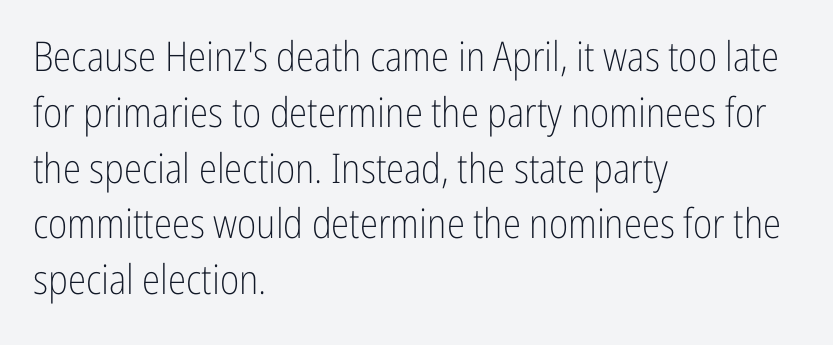
Check where the strokes stop: nothing finishes them off — pure sans. The paragraph has a hard left edge and a soft right edge. Is there much room between lines? A standard amount, neither cramped nor airy. Nobody drew a line under any word here.
